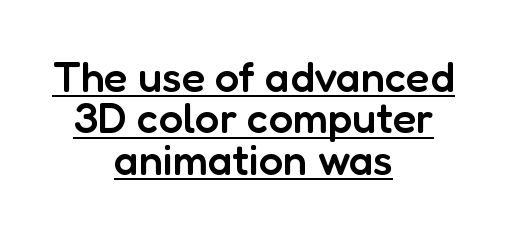
The image shows 43 px semibold sans-serif type, upright; set centered, tight line spacing (0.96x), normal letter spacing, underlined; low stroke contrast and a medium x-height.
